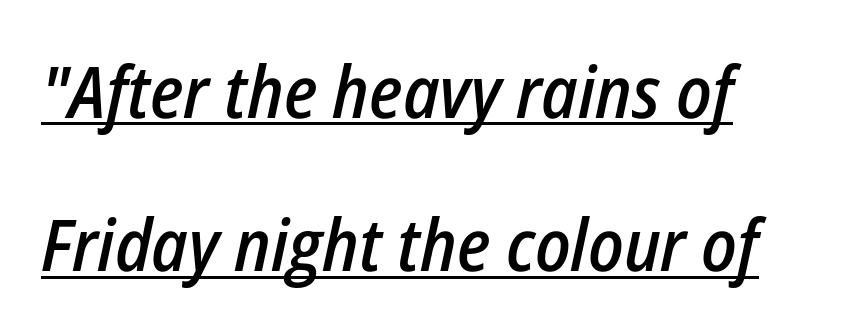
Typographic density is moderately raised because the face is semibold. A rule runs beneath these lines of type. Glyph-to-glyph distance matches everyday printed text. Vertically, the passage feels expansive, rows floating well apart. Italic: yes, the glyphs are oblique.
